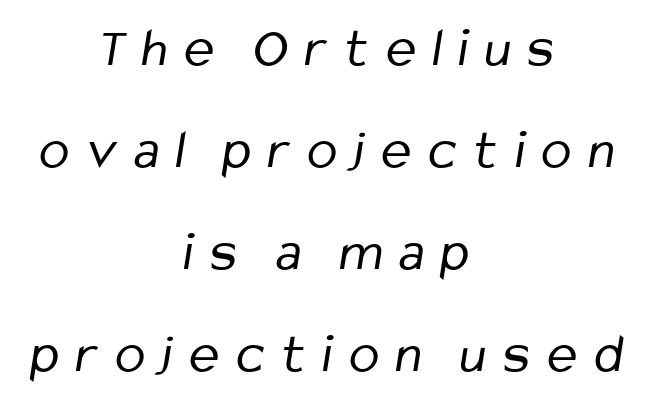
Q: Is the text bold? A: No.
Q: Is the typeface a serif or a sans-serif typeface? A: Sans-serif.
Q: Is the text underlined? A: No.
Q: How is the paragraph aligned? A: Centered.
Q: Is the spacing between letters normal or unusually wide? A: Unusually wide.
Q: Width (condensed, normal, or wide)? A: Condensed.
Q: Stroke contrast? A: Low.
Q: x-height? A: Medium.
Q: Monospaced? A: No.
